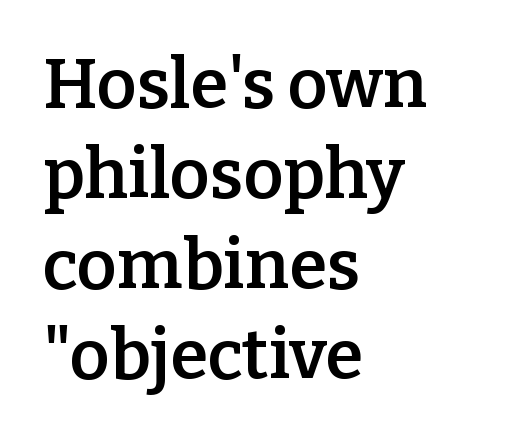
{"serif": "yes", "italic": "no", "bold": "semi", "weight": "semibold", "width": "normal", "stroke_contrast": "low", "x_height": "medium", "monospaced": "no", "underline": "no", "align": "left", "line_spacing": "normal", "line_spacing_ratio": 1.31, "letter_spacing": "normal", "letter_spacing_em": 0.0, "glyph_px": 69}
